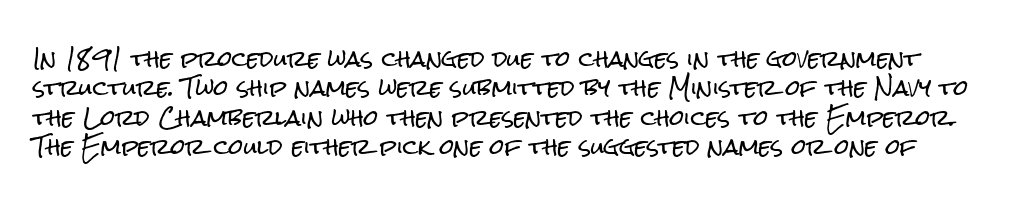
Characters remain perfectly vertical along every line. Reading down the column, the eye jumps a familiar distance to each next line. Students, note that the glyphs here touch the page at normal intervals. Decoration check: the copy has no underline.
